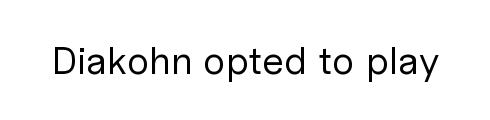
Q: Is the text bold? A: No.
Q: Is the text italic (slanted)? A: No, it is upright.
Q: Is the typeface a serif or a sans-serif typeface? A: Sans-serif.
Q: Is the text underlined? A: No.
Q: Is the spacing between letters normal or unusually wide? A: Normal.
Q: Width (condensed, normal, or wide)? A: Normal.
Q: Stroke contrast? A: Low.
Q: x-height? A: Medium.
Q: Monospaced? A: No.
